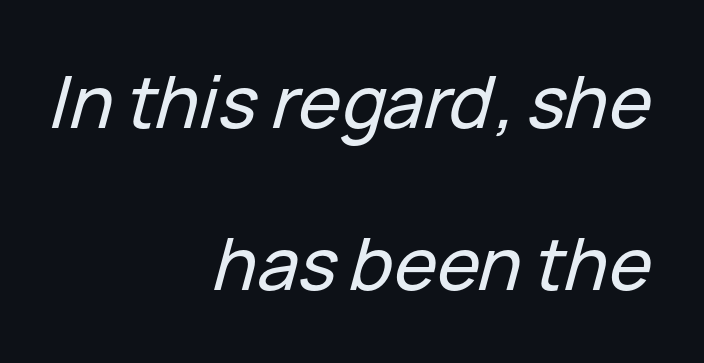
{"italic": "yes", "lean": "right", "slant_degrees": 15, "width": "normal", "stroke_contrast": "low", "x_height": "medium", "monospaced": "no", "underline": "no", "align": "right", "line_spacing": "loose", "line_spacing_ratio": 2.25, "letter_spacing": "normal", "letter_spacing_em": 0.0, "glyph_px": 72}
